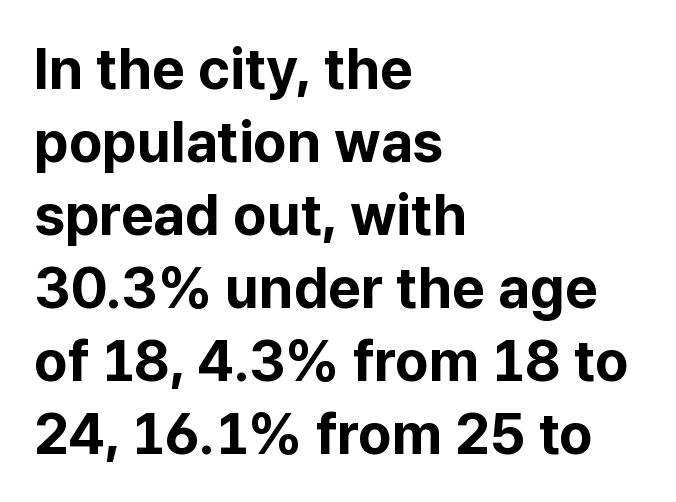
Q: Is the text bold? A: Yes.
Q: Is the text italic (slanted)? A: No, it is upright.
Q: Is the typeface a serif or a sans-serif typeface? A: Sans-serif.
Q: Is the text underlined? A: No.
Q: How is the paragraph aligned? A: Left-aligned.
Q: Is the spacing between letters normal or unusually wide? A: Normal.
Q: Is the spacing between lines tight, normal or loose? A: Normal.
Q: Width (condensed, normal, or wide)? A: Normal.
Q: Stroke contrast? A: Low.
Q: x-height? A: Medium.
Q: Monospaced? A: No.
